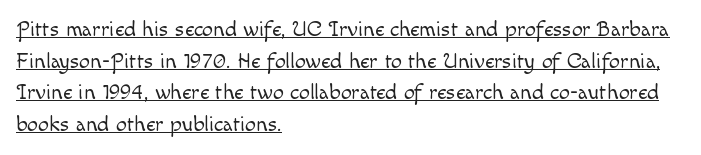
All the whitespace from short lines collects on the right. The font's upright variant was chosen for this text. Observe the ordinary spacing: letters are neighbours, not strangers. This reads as an unemphasized weight, regular at the heaviest.
